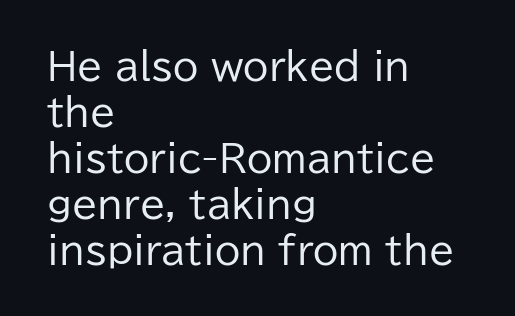
Are there feet on the stems? There aren't — it's a sans. The string is rendered with underlining switched off. Characters remain perfectly vertical along every line. Caption: multi-line text, flush left, ragged right. The letters sit at their default tracking, neither squeezed nor spread.
